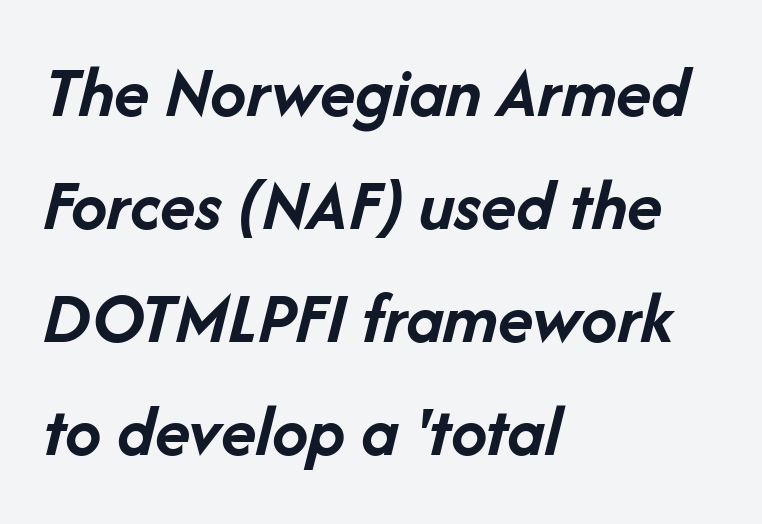
The image shows 73 px semibold type, italic (leaning right); set left-aligned, normal line spacing (1.55x), normal letter spacing, not underlined; low stroke contrast and a medium x-height.
